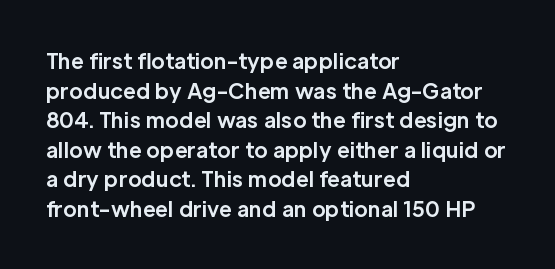
{"italic": "no", "bold": "yes", "underline": "no", "align": "left", "line_spacing": "normal", "line_spacing_ratio": 1.41, "letter_spacing": "normal", "letter_spacing_em": 0.0, "glyph_px": 21}
